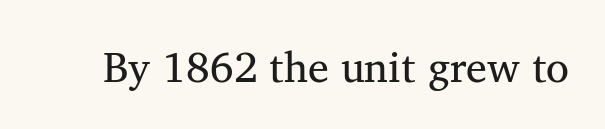
Q: Is the text bold? A: No.
Q: Is the text italic (slanted)? A: No, it is upright.
Q: Is the typeface a serif or a sans-serif typeface? A: Serif.
Q: Is the text underlined? A: No.
Q: Is the spacing between letters normal or unusually wide? A: Normal.
Q: Width (condensed, normal, or wide)? A: Normal.
Q: Stroke contrast? A: Medium.
Q: x-height? A: Medium.
Q: Monospaced? A: No.
